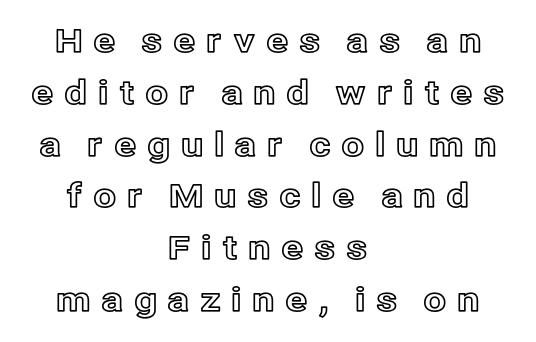
The image shows 33 px text type, upright; set centered, normal line spacing (1.57x), unusually wide letter spacing (+0.31 em), not underlined; a medium x-height.
